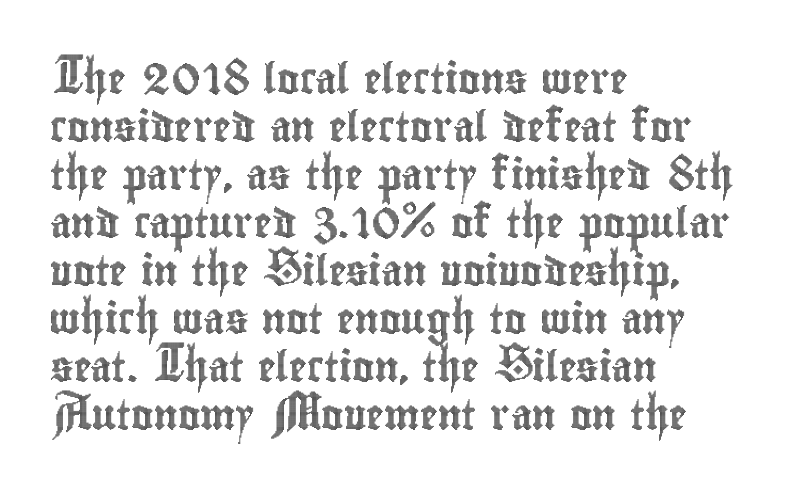
A typesetter would call this leading conventional body-copy spacing. Just letters on the line, the space beneath them empty. The letterforms sit shoulder to shoulder at normal distance. Left-aligned paragraph, ragged on the right. The type sits square on the baseline with zero lean. Spacing verdict: proportional, widths tailored to each character.
